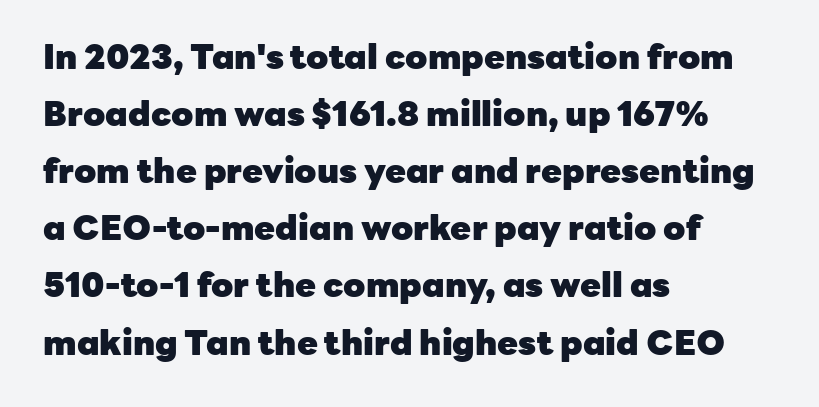
{"serif": "no", "italic": "no", "bold": "yes", "weight": "heavy", "width": "normal", "stroke_contrast": "low", "x_height": "medium", "monospaced": "no", "underline": "no", "align": "left", "line_spacing": "normal", "line_spacing_ratio": 1.68, "letter_spacing": "normal", "letter_spacing_em": 0.0, "glyph_px": 34}
